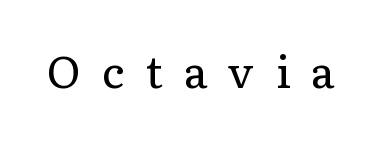
Q: Is the text bold? A: No.
Q: Is the text italic (slanted)? A: No, it is upright.
Q: Is the typeface a serif or a sans-serif typeface? A: Serif.
Q: Is the text underlined? A: No.
Q: Is the spacing between letters normal or unusually wide? A: Unusually wide.
Q: Width (condensed, normal, or wide)? A: Normal.
Q: Stroke contrast? A: Low.
Q: x-height? A: Medium.
Q: Monospaced? A: No.
